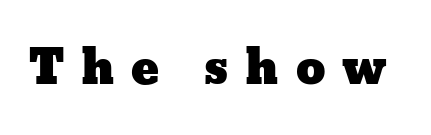
The image shows 47 px wide type, upright; set unusually wide letter spacing (+0.36 em), not underlined; low stroke contrast and a medium x-height.
